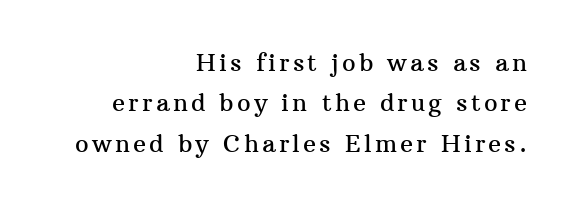
This sample keeps an unexceptional amount of space between lines. The type sits square on the baseline with zero lean. Nobody drew a line under any word here. The typesetter chose a ragged-left arrangement here.
